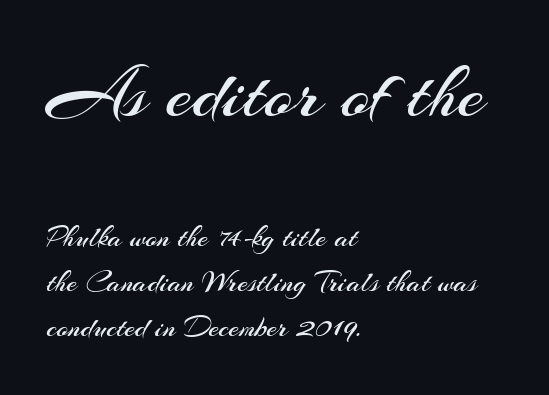
Left-aligned paragraph, ragged on the right. The letters advance in unequal steps, a hallmark of proportional type. The characters are drawn with everyday or finer stroke widths. Here the first block reads like a headline and the second like body copy. Inter-character spacing is left at the font's built-in metrics. The type family on display is of the sans-serif kind.
